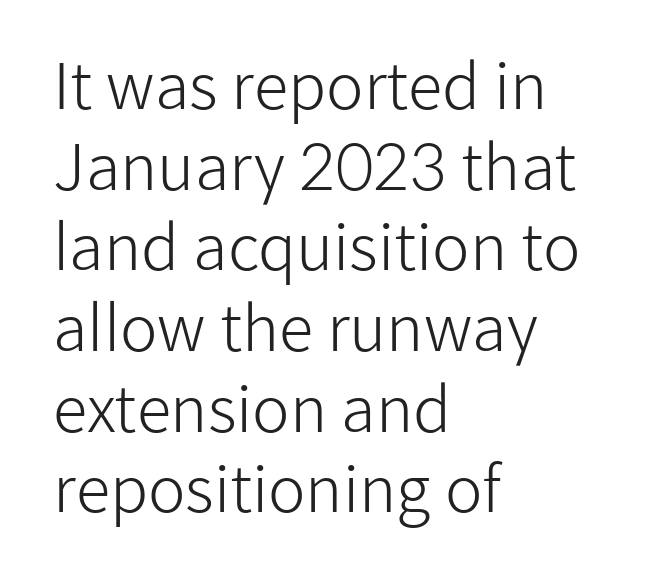
{"serif": "no", "italic": "no", "bold": "no", "weight": "light", "width": "normal", "stroke_contrast": "low", "x_height": "medium", "monospaced": "no", "underline": "no", "align": "left", "line_spacing": "normal", "line_spacing_ratio": 1.28, "letter_spacing": "normal", "letter_spacing_em": 0.0, "glyph_px": 63}
